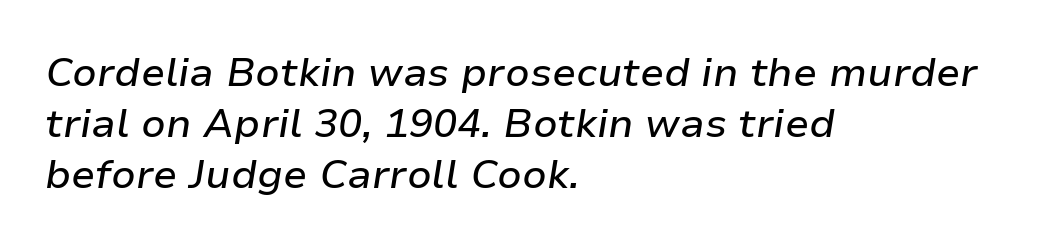
{"italic": "yes", "lean": "right", "slant_degrees": 9, "width": "normal", "stroke_contrast": "low", "x_height": "medium", "monospaced": "no", "underline": "no", "align": "left", "line_spacing": "normal", "line_spacing_ratio": 1.27, "letter_spacing": "normal", "letter_spacing_em": 0.0, "glyph_px": 40}
